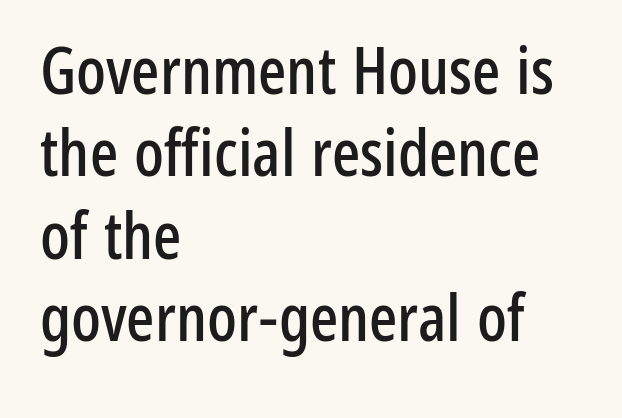
The image shows 66 px condensed sans-serif type, upright; set left-aligned, normal line spacing (1.25x), normal letter spacing, not underlined; low stroke contrast and a medium x-height.
